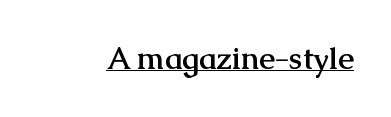
The image shows 31 px semibold serif type, upright; set normal letter spacing, underlined; medium stroke contrast and a medium x-height.
